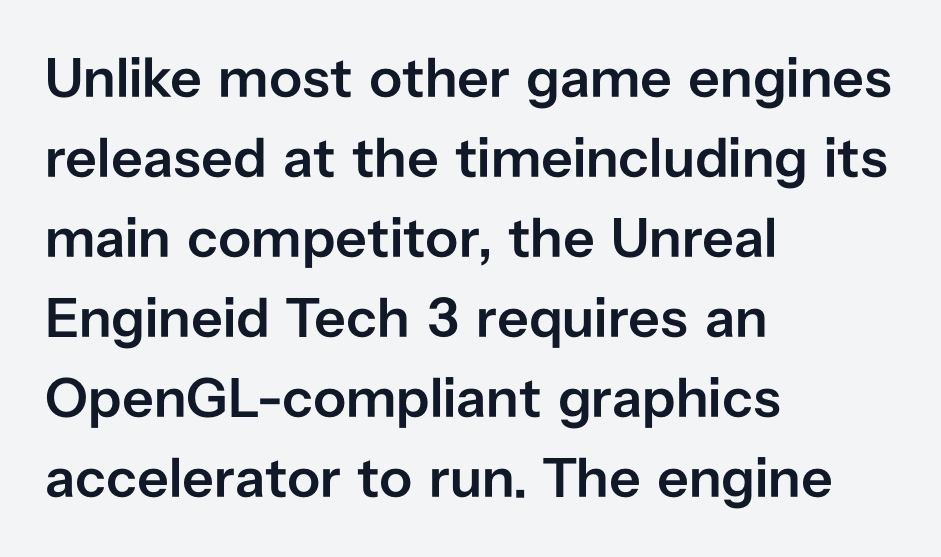
The image shows 56 px semibold sans-serif type, upright; set left-aligned, normal line spacing (1.43x), normal letter spacing, not underlined; low stroke contrast and a medium x-height.
